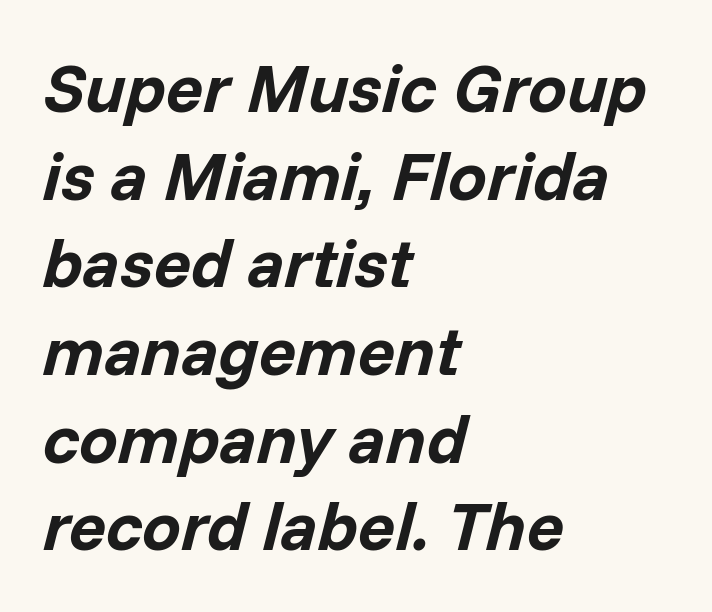
{"italic": "yes", "lean": "right", "slant_degrees": 14, "bold": "yes", "weight": "bold", "width": "normal", "stroke_contrast": "low", "x_height": "medium", "monospaced": "no", "underline": "no", "align": "left", "line_spacing": "normal", "line_spacing_ratio": 1.27, "letter_spacing": "normal", "letter_spacing_em": 0.0, "glyph_px": 69}
